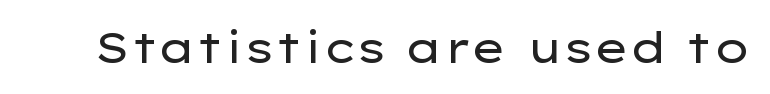
The words here are not underlined. If you drew a line through each stem, it would be perfectly vertical. Letter spacing: default. This reads as an unemphasized weight, regular at the heaviest.
